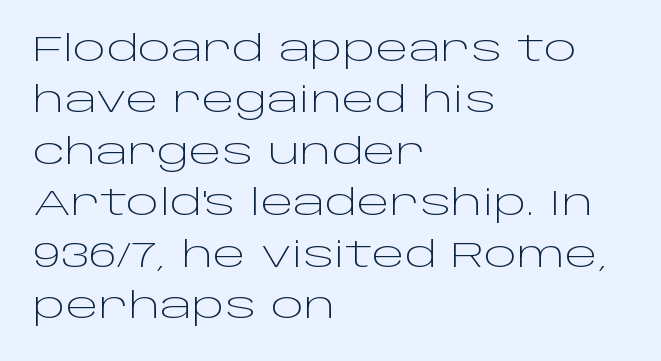
Q: Is the text bold? A: No.
Q: Is the text italic (slanted)? A: No, it is upright.
Q: Is the typeface a serif or a sans-serif typeface? A: Sans-serif.
Q: Is the text underlined? A: No.
Q: How is the paragraph aligned? A: Left-aligned.
Q: Is the spacing between letters normal or unusually wide? A: Normal.
Q: Is the spacing between lines tight, normal or loose? A: Normal.
Q: Width (condensed, normal, or wide)? A: Wide.
Q: Stroke contrast? A: Low.
Q: x-height? A: Large.
Q: Monospaced? A: No.
